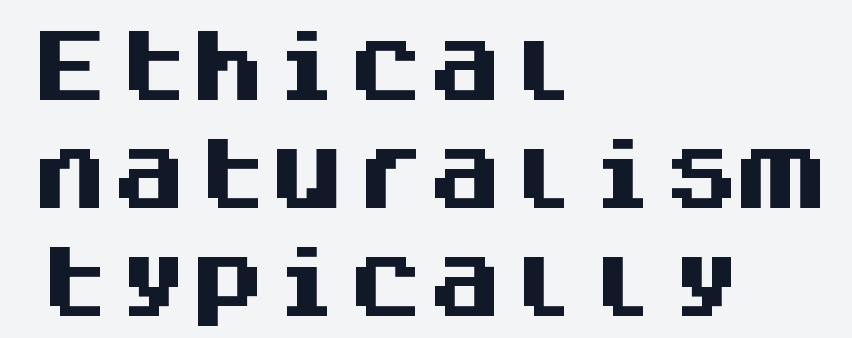
{"serif": "no", "italic": "no", "bold": "yes", "weight": "heavy", "width": "normal", "stroke_contrast": "medium", "x_height": "large", "monospaced": "yes", "underline": "no", "align": "left", "line_spacing": "normal", "line_spacing_ratio": 1.37, "letter_spacing": "normal", "letter_spacing_em": 0.0, "glyph_px": 79}
